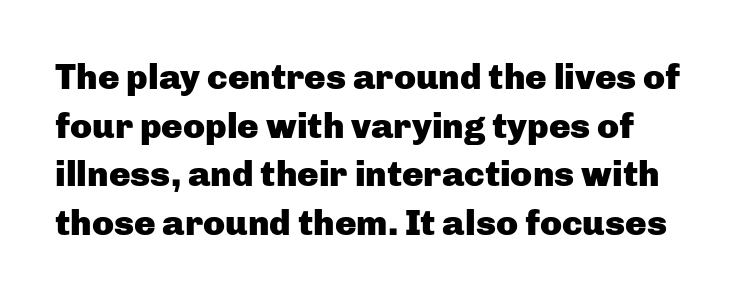
The image shows 36 px heavy sans-serif type, upright; set left-aligned, normal line spacing (1.35x), normal letter spacing, not underlined; low stroke contrast and a medium x-height.
